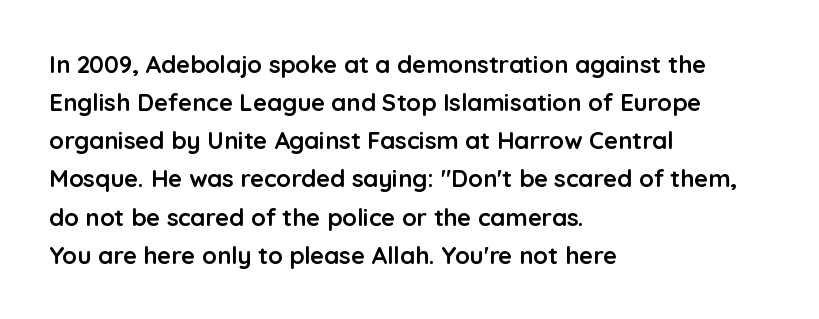
Any mark beneath the type? The region is blank. The letters stand upright; this is a roman face. The type is set solid horizontally, with unmodified tracking. Which margin do the lines hug? The left one — the right edge is uneven. The rendering uses a bold face; every stroke is thick and dark.
